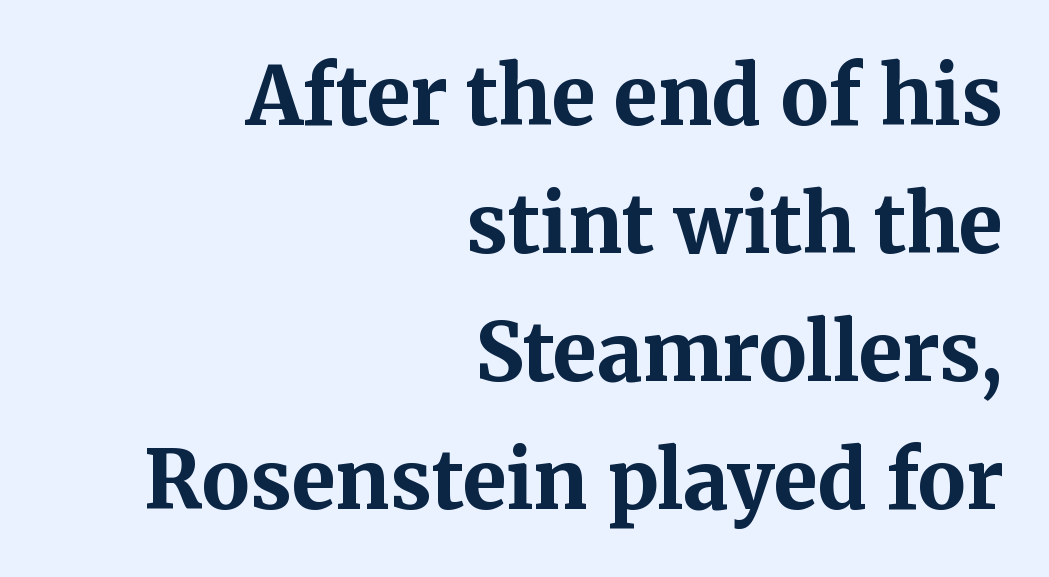
{"serif": "yes", "italic": "no", "bold": "yes", "weight": "bold", "width": "normal", "stroke_contrast": "medium", "x_height": "medium", "monospaced": "no", "underline": "no", "align": "right", "line_spacing": "normal", "line_spacing_ratio": 1.6, "letter_spacing": "normal", "letter_spacing_em": 0.0, "glyph_px": 80}
